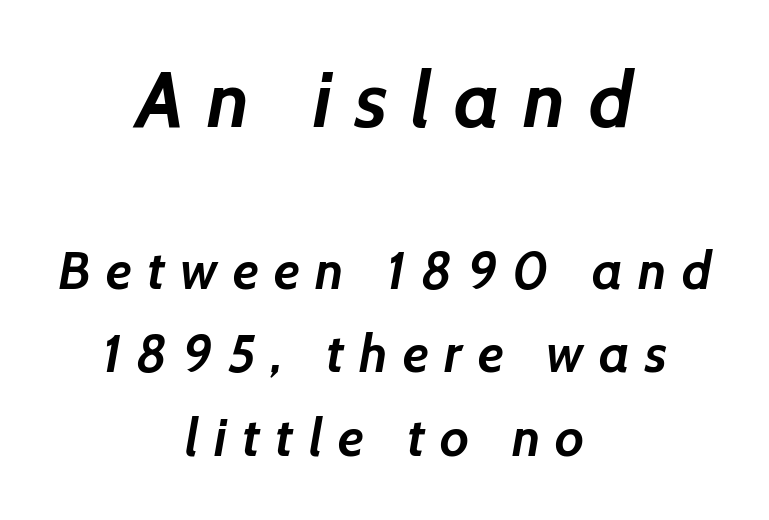
{"serif": "no", "bold": "yes", "weight": "semibold", "width": "normal", "stroke_contrast": "low", "x_height": "medium", "monospaced": "no", "underline": "no", "align": "center", "line_spacing": "normal", "line_spacing_ratio": 1.57, "letter_spacing": "wide", "letter_spacing_em": 0.29, "larger_block": "first", "size_ratio": 1.49, "glyph_px": 79}
